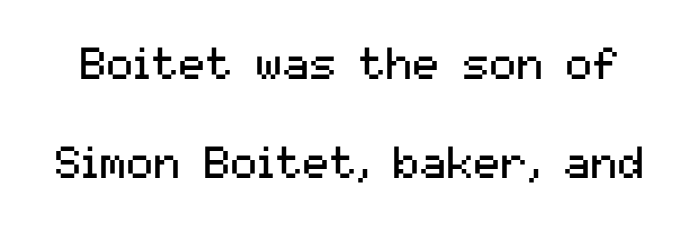
The space directly below the letters is spotless. Is this a fixed-width face? No — the glyphs have proportional, varying widths. This reads as an unemphasized weight, regular at the heaviest. Every stem runs plumb, perpendicular to the baseline.
